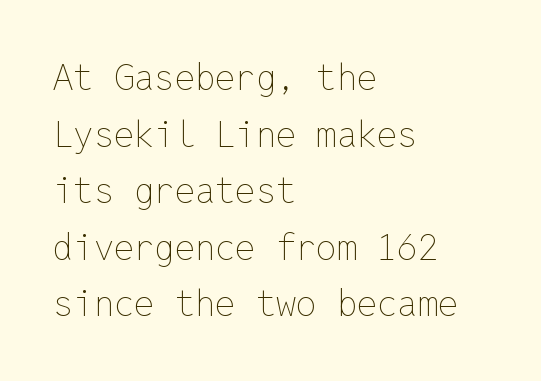
{"italic": "no", "bold": "no", "weight": "thin", "width": "normal", "stroke_contrast": "low", "x_height": "medium", "monospaced": "yes", "underline": "no", "align": "left", "line_spacing": "normal", "line_spacing_ratio": 1.57, "letter_spacing": "normal", "letter_spacing_em": 0.0, "glyph_px": 36}
